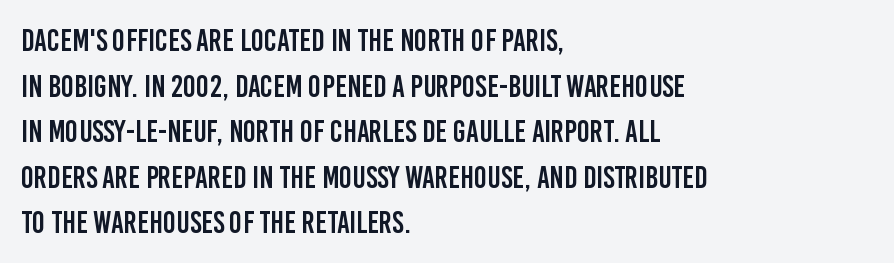
Stroke terminals: plain, sans-serif. The text block is weighted toward the left margin, trailing off unevenly rightward. If you drew a line through each stem, it would be perfectly vertical. Descender tails drop into unmarked territory. What stands out about the letter spacing? Nothing — it is the standard amount.
